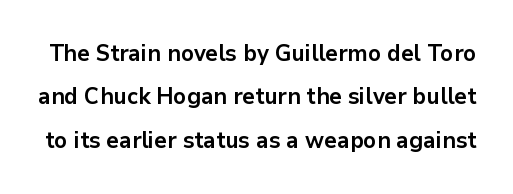
Q: Is the text bold? A: Yes.
Q: Is the text italic (slanted)? A: No, it is upright.
Q: Is the text underlined? A: No.
Q: Is the spacing between letters normal or unusually wide? A: Normal.
